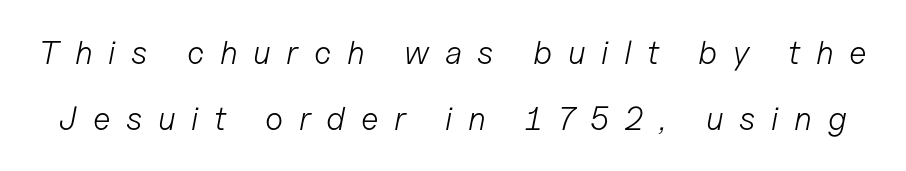
{"italic": "yes", "lean": "right", "slant_degrees": 11, "bold": "no", "weight": "light", "width": "normal", "stroke_contrast": "low", "x_height": "medium", "monospaced": "no", "underline": "no", "line_spacing": "loose", "line_spacing_ratio": 2.01, "letter_spacing": "wide", "letter_spacing_em": 0.47, "glyph_px": 33}
